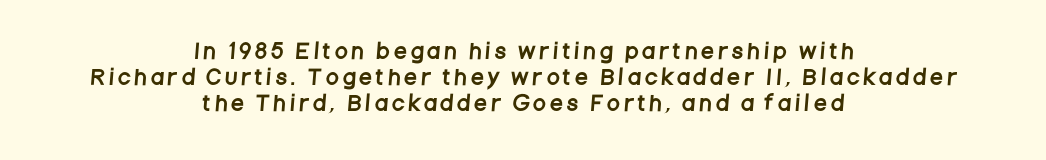
A clean baseline with only descenders dipping below it. There is plenty of visible air inserted between adjacent glyphs. Layout note: lines centered. The passage shown stacks its lines at a standard gap.
